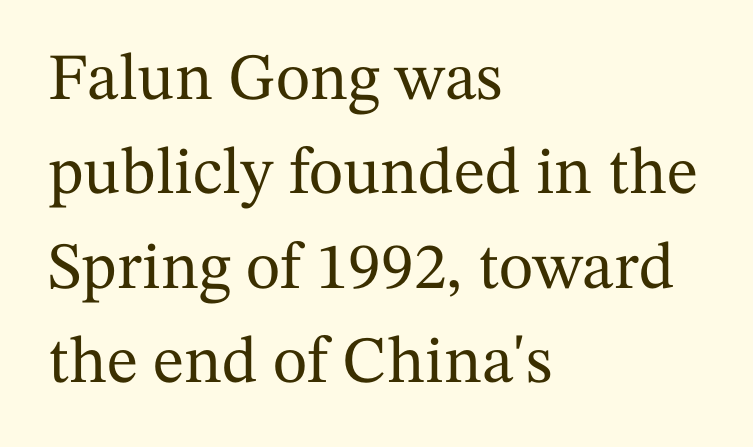
The image shows 66 px serif type, upright; set left-aligned, normal line spacing (1.43x), normal letter spacing, not underlined; medium stroke contrast and a medium x-height.
